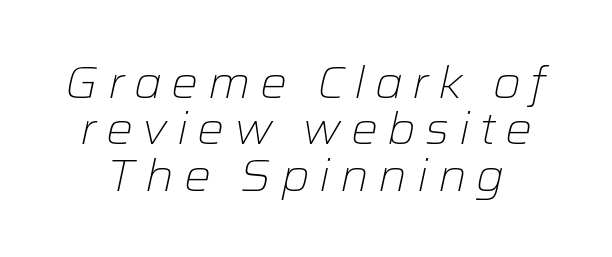
{"italic": "yes", "lean": "right", "slant_degrees": 12, "bold": "no", "weight": "light", "width": "normal", "stroke_contrast": "low", "x_height": "medium", "monospaced": "no", "underline": "no", "line_spacing": "tight", "line_spacing_ratio": 1.03, "letter_spacing": "wide", "letter_spacing_em": 0.21, "glyph_px": 45}
